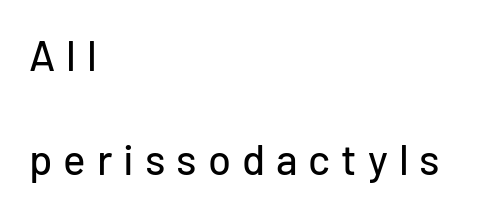
Each letter's strokes conclude bluntly, with no projecting serifs. Notice the wide empty band between every row — that's loose leading. Ascenders rise straight up at ninety degrees. These lines are rendered in a variable-pitch font. In CSS terms this would be text-align: left.
